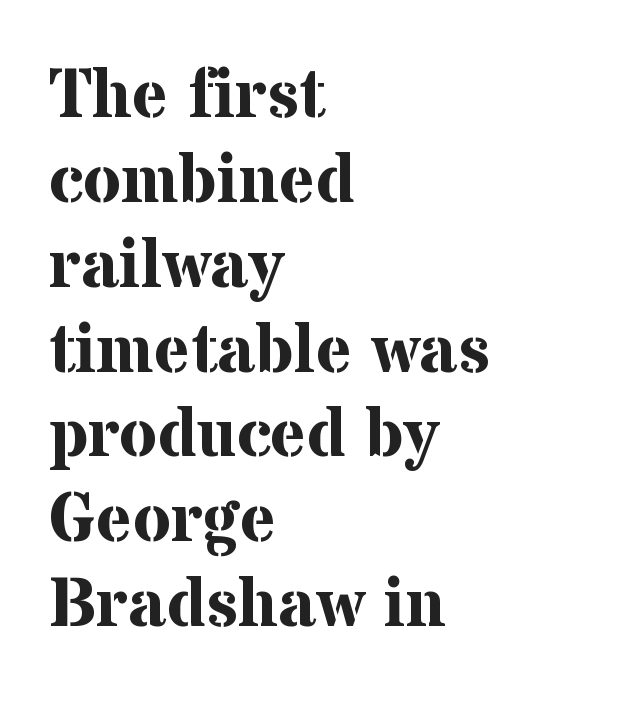
The image shows 69 px bold serif type, upright; set left-aligned, line spacing 1.23x, normal letter spacing, not underlined; medium stroke contrast and a medium x-height.
